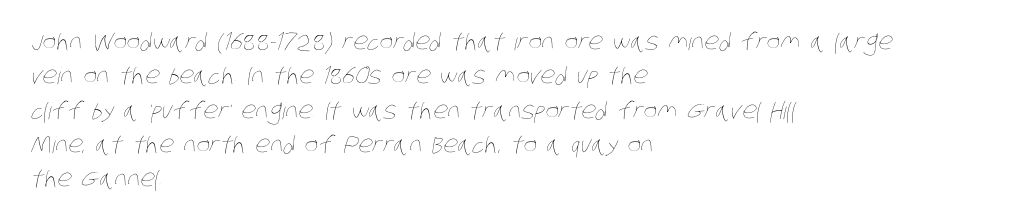
{"bold": "no", "underline": "no", "align": "left", "line_spacing": "normal", "line_spacing_ratio": 1.49, "letter_spacing": "normal", "letter_spacing_em": 0.0, "glyph_px": 23}
